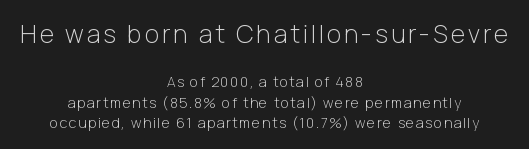
Q: Is the text bold? A: No.
Q: Is the text italic (slanted)? A: No, it is upright.
Q: Is the text underlined? A: No.
Q: How is the paragraph aligned? A: Centered.
Q: Is the spacing between lines tight, normal or loose? A: Normal.
Q: Which block of text is set in a larger size, the first (top) or the second (bottom)? A: The first (top) one.
